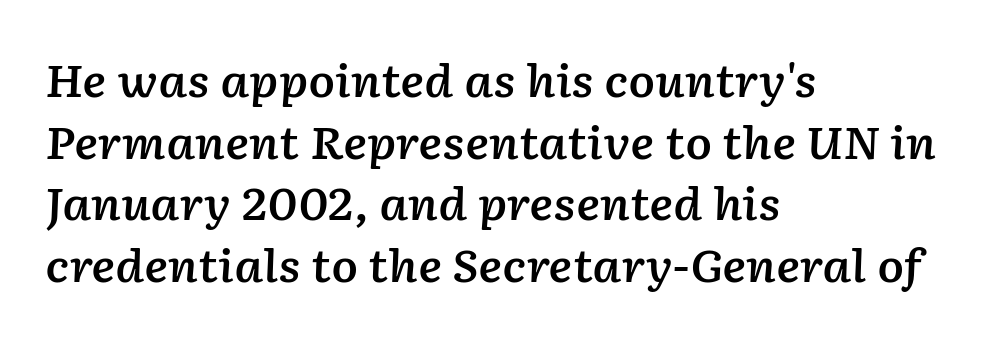
The image shows 44 px semibold type, italic (leaning right); set left-aligned, normal line spacing (1.4x), normal letter spacing, not underlined; low stroke contrast and a medium x-height.
